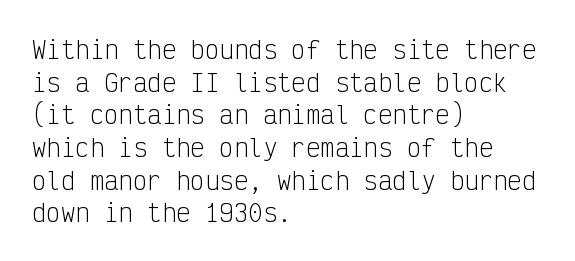
Plain, unruled lines of type. Ordinary non-slanted type is in use. Does extra space separate the letters? No, they use regular spacing. This is not heavy type; no bold has been used. These lines sit exactly where default settings would place them. Reading down the block, your eye returns to a fixed left position each line.
